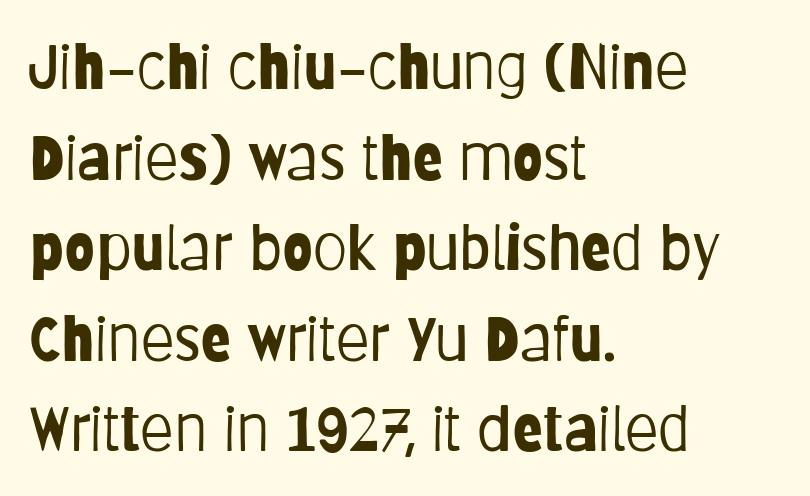
The image shows 62 px light, condensed sans-serif type, upright; set left-aligned, normal line spacing (1.46x), normal letter spacing, not underlined; low stroke contrast and a large x-height.
